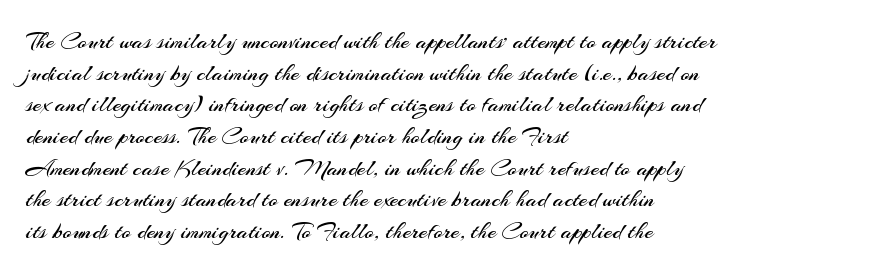
The image shows 24 px text type; set left-aligned, normal line spacing (1.32x), normal letter spacing, not underlined.
